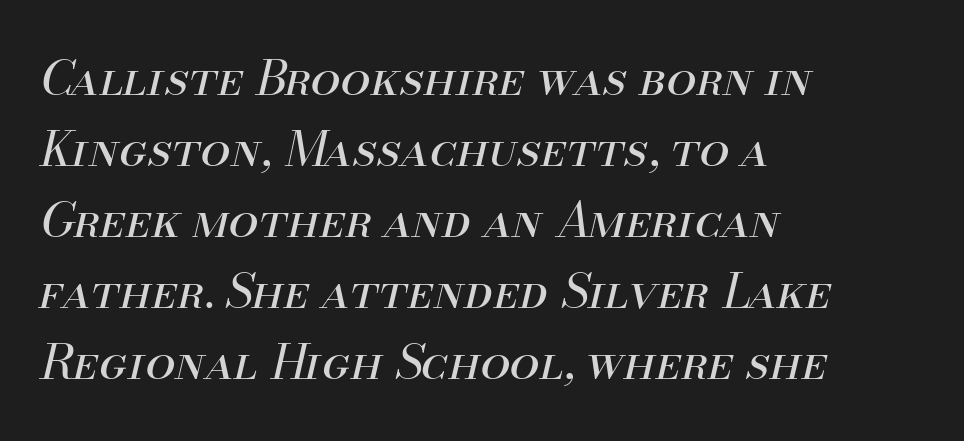
The passage shown is not underscored anywhere. Think of a printed novel: that variable character pitch is what you see here. These lines sit exactly where default settings would place them. A typesetter would mark this as italic. Stems and bowls with no extra thickness — not bold. Is the letter spacing exaggerated? No — it looks like the ordinary default.
